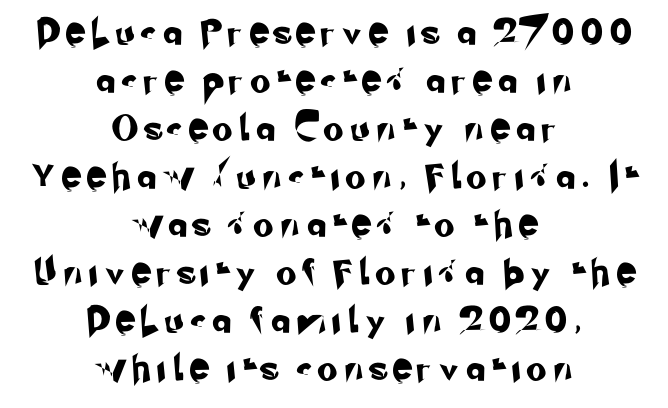
{"underline": "no", "align": "center", "line_spacing": "loose", "line_spacing_ratio": 1.92, "letter_spacing": "wide", "letter_spacing_em": 0.38, "glyph_px": 25}
